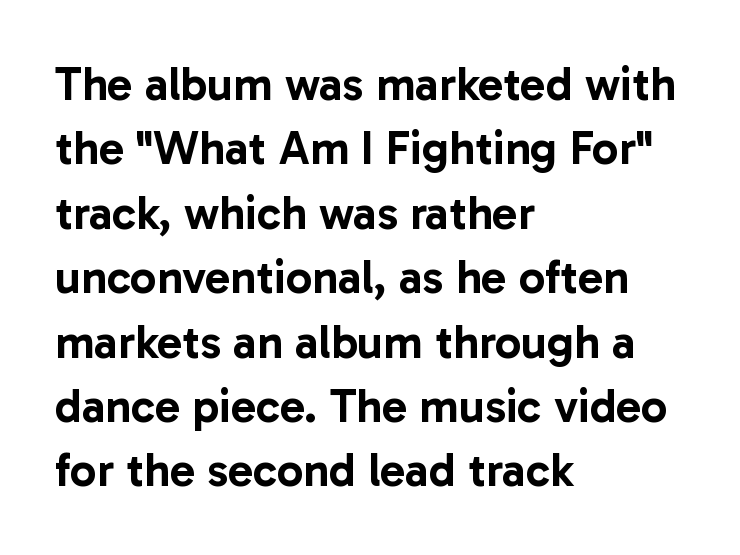
The image shows 47 px sans-serif type, upright; set left-aligned, normal line spacing (1.37x), normal letter spacing, not underlined; low stroke contrast and a medium x-height.
